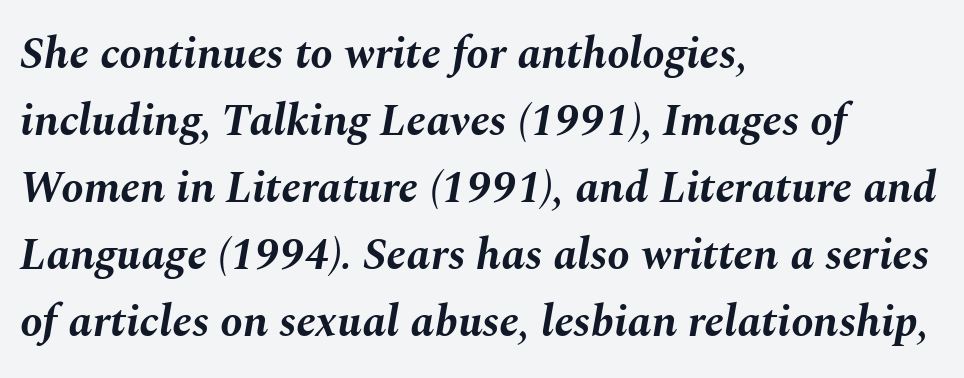
The image shows 45 px bold type, italic (leaning right); set left-aligned, normal line spacing (1.49x), normal letter spacing, not underlined; medium stroke contrast and a medium x-height.
